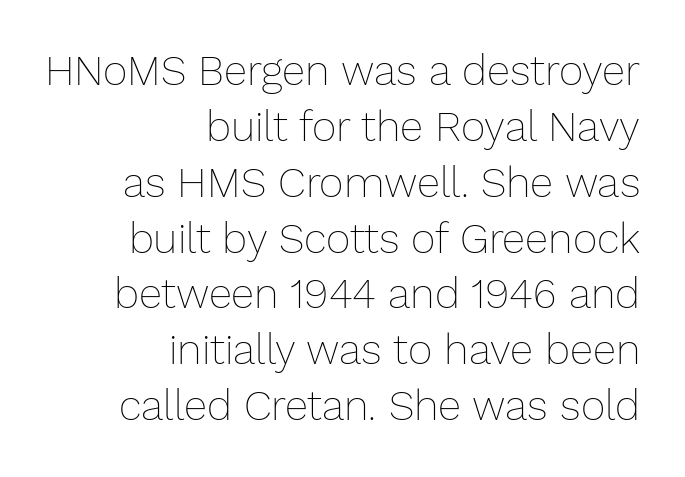
The image shows 42 px thin type, upright; set right-aligned, normal line spacing (1.33x), normal letter spacing, not underlined; low stroke contrast and a medium x-height.
